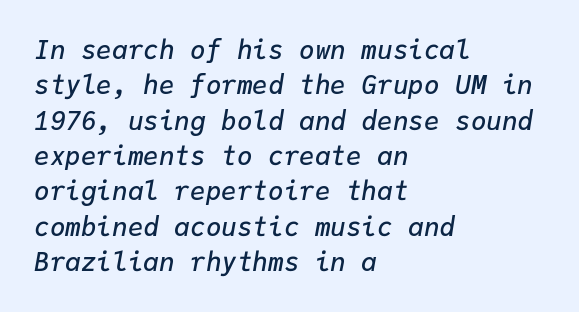
{"italic": "yes", "lean": "right", "slant_degrees": 9, "bold": "semi", "underline": "no", "align": "left", "line_spacing": "normal", "line_spacing_ratio": 1.36, "letter_spacing": "normal", "letter_spacing_em": 0.0, "glyph_px": 26}
